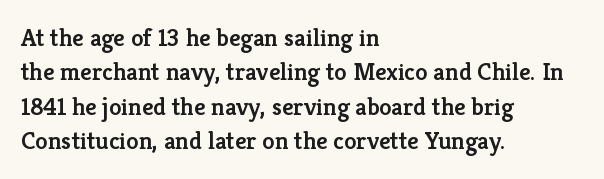
{"italic": "no", "bold": "semi", "underline": "no", "align": "left", "line_spacing": "normal", "line_spacing_ratio": 1.38, "letter_spacing": "normal", "letter_spacing_em": 0.0, "glyph_px": 25}
